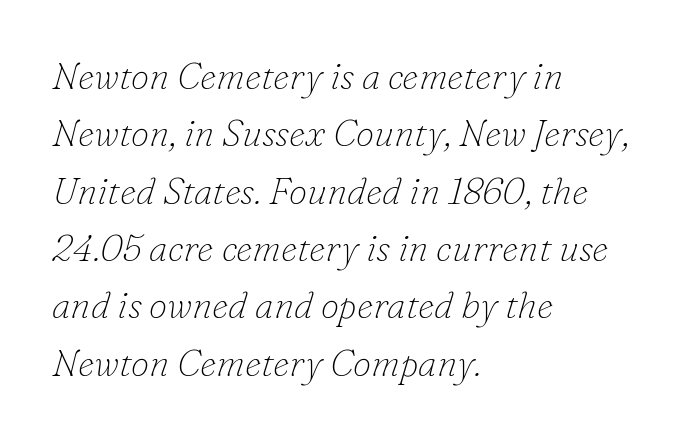
Q: Is the text bold? A: No.
Q: Is the text italic (slanted)? A: Yes, it leans right by about 16 degrees.
Q: Is the typeface a serif or a sans-serif typeface? A: Serif.
Q: Is the text underlined? A: No.
Q: How is the paragraph aligned? A: Left-aligned.
Q: Is the spacing between letters normal or unusually wide? A: Normal.
Q: Is the spacing between lines tight, normal or loose? A: Normal.
Q: Width (condensed, normal, or wide)? A: Normal.
Q: Stroke contrast? A: Low.
Q: x-height? A: Small.
Q: Monospaced? A: No.
